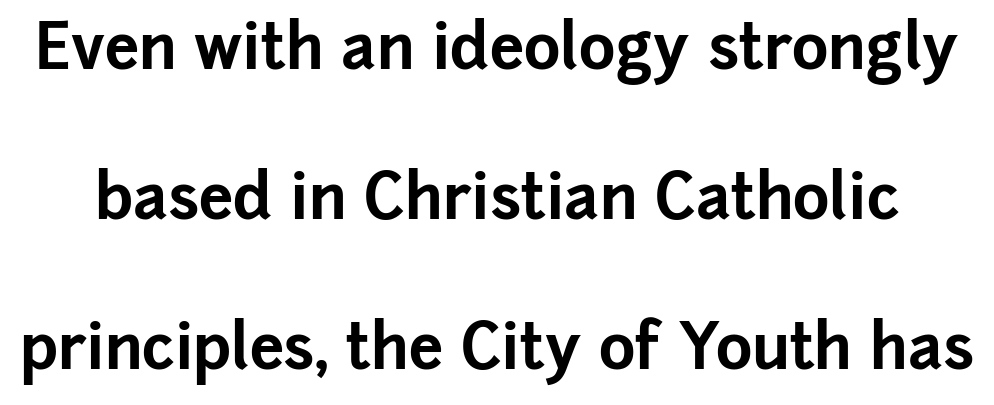
You could fit nearly another row in the gap between these rows. You could not count columns in this text — the font is proportionally spaced. Decoration check: the copy has no underline. Standard letterfit; no display-style spreading of the glyphs.
